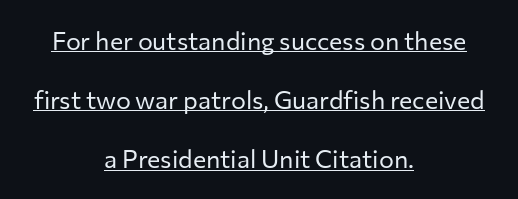
The image shows 25 px text type, upright; set centered, loose line spacing (2.37x), normal letter spacing, underlined.
